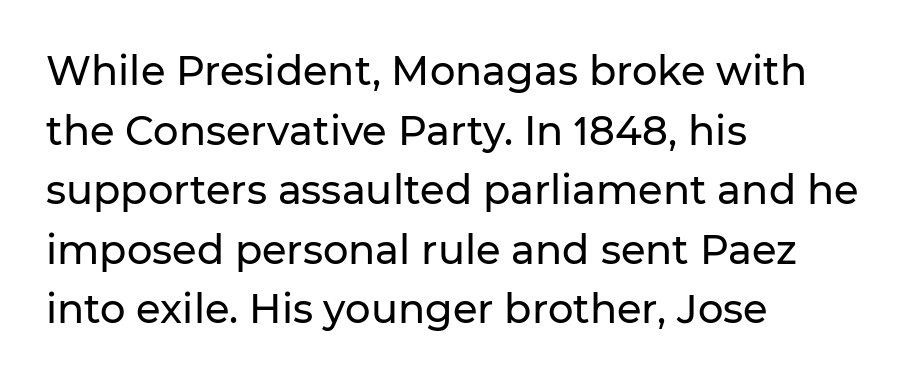
The image shows 40 px sans-serif type, upright; set left-aligned, normal line spacing (1.49x), normal letter spacing, not underlined; low stroke contrast and a medium x-height.
